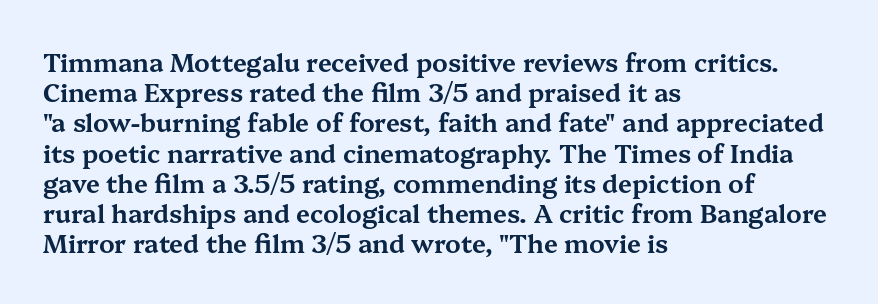
{"italic": "no", "underline": "no", "align": "left", "line_spacing_ratio": 1.21, "letter_spacing": "normal", "letter_spacing_em": 0.0, "glyph_px": 25}
